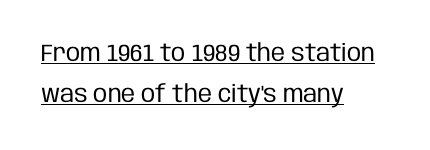
{"italic": "no", "bold": "no", "underline": "yes", "align": "left", "line_spacing_ratio": 1.72, "letter_spacing": "normal", "letter_spacing_em": 0.0, "glyph_px": 24}
